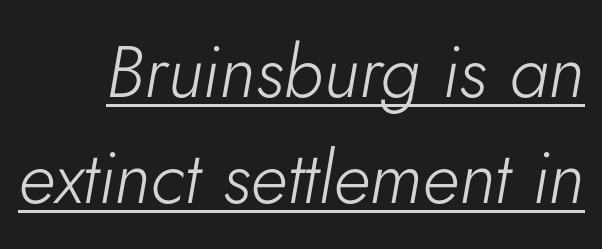
The image shows 73 px light type, italic (leaning right); set normal line spacing (1.45x), normal letter spacing, underlined; low stroke contrast and a small x-height.
